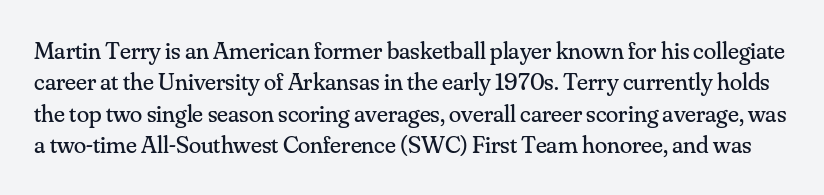
Stems and bowls with no extra thickness — not bold. This sample uses plain, unmodified letter spacing. The string is rendered with underlining switched off. Ordinary non-slanted type is in use.
